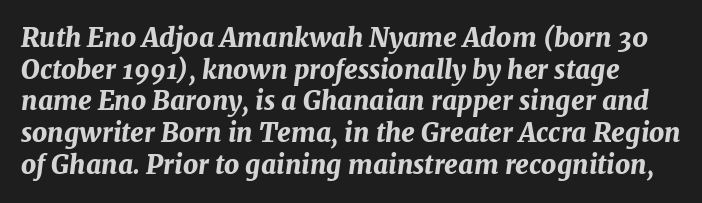
Q: Is the text bold? A: Yes.
Q: Is the text italic (slanted)? A: Yes, it leans right by about 7 degrees.
Q: Is the text underlined? A: No.
Q: Is the spacing between letters normal or unusually wide? A: Normal.
